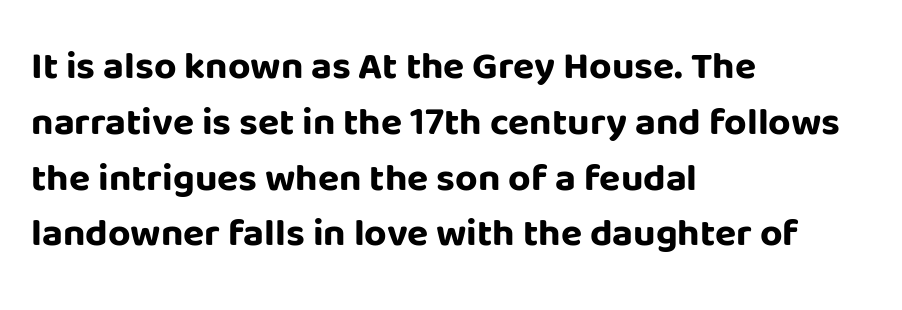
Q: Is the text bold? A: Yes.
Q: Is the text italic (slanted)? A: No, it is upright.
Q: Is the typeface a serif or a sans-serif typeface? A: Sans-serif.
Q: Is the text underlined? A: No.
Q: How is the paragraph aligned? A: Left-aligned.
Q: Is the spacing between letters normal or unusually wide? A: Normal.
Q: Is the spacing between lines tight, normal or loose? A: Normal.
Q: Width (condensed, normal, or wide)? A: Normal.
Q: Stroke contrast? A: Low.
Q: x-height? A: Large.
Q: Monospaced? A: No.
